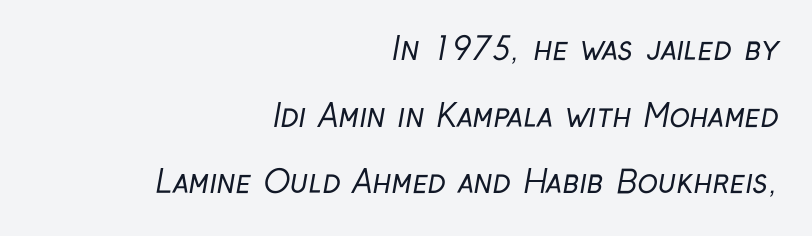
The image shows 31 px regular-weight, condensed sans-serif type; set right-aligned, loose line spacing (2.15x), normal letter spacing, not underlined; low stroke contrast and a medium x-height.
